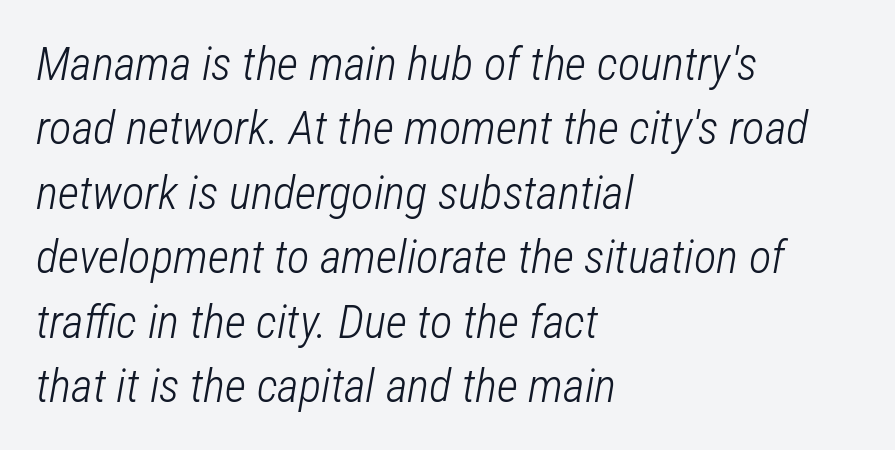
{"italic": "yes", "lean": "right", "slant_degrees": 12, "bold": "no", "weight": "light", "width": "condensed", "stroke_contrast": "low", "x_height": "medium", "monospaced": "no", "underline": "no", "align": "left", "line_spacing": "normal", "line_spacing_ratio": 1.37, "letter_spacing": "normal", "letter_spacing_em": 0.0, "glyph_px": 47}
